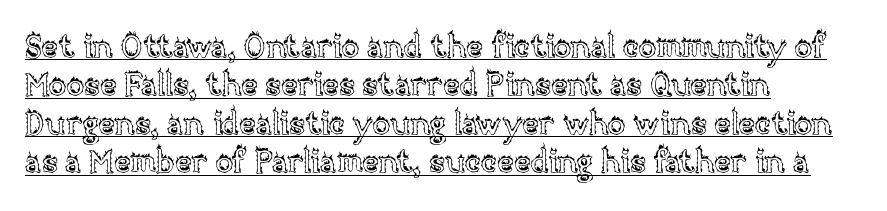
The image shows 32 px text type, upright; set left-aligned, line spacing 1.2x, normal letter spacing, underlined; a large x-height.
